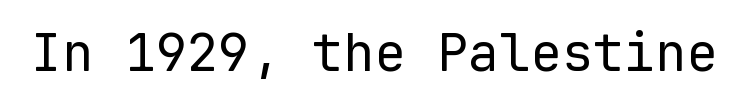
The image shows 52 px regular-weight sans-serif type, upright, monospaced; set normal letter spacing, not underlined; low stroke contrast and a medium x-height.
